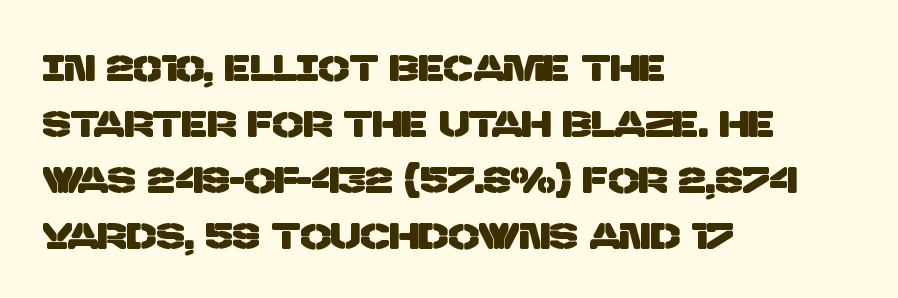
Q: Is the typeface a serif or a sans-serif typeface? A: Sans-serif.
Q: Is the text underlined? A: No.
Q: How is the paragraph aligned? A: Left-aligned.
Q: Is the spacing between letters normal or unusually wide? A: Normal.
Q: Is the spacing between lines tight, normal or loose? A: Normal.
Q: Width (condensed, normal, or wide)? A: Normal.
Q: Stroke contrast? A: Low.
Q: x-height? A: Large.
Q: Monospaced? A: No.
